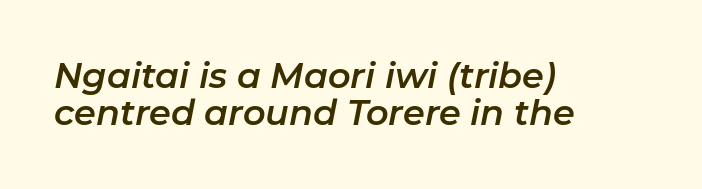
Q: Is the text italic (slanted)? A: Yes, it leans right by about 11 degrees.
Q: Is the text underlined? A: No.
Q: How is the paragraph aligned? A: Left-aligned.
Q: Is the spacing between letters normal or unusually wide? A: Normal.
Q: Is the spacing between lines tight, normal or loose? A: Tight.
Q: Width (condensed, normal, or wide)? A: Normal.
Q: Stroke contrast? A: Low.
Q: x-height? A: Medium.
Q: Monospaced? A: No.
